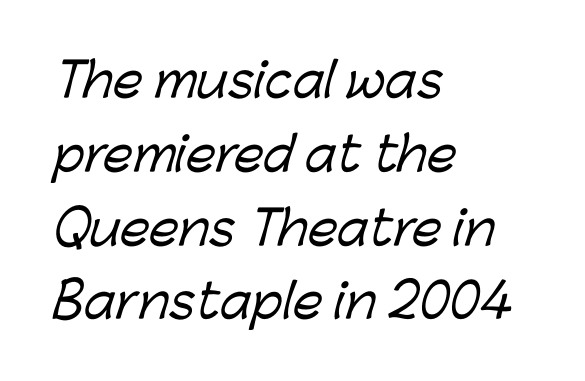
Q: Is the typeface a serif or a sans-serif typeface? A: Sans-serif.
Q: Is the text underlined? A: No.
Q: How is the paragraph aligned? A: Left-aligned.
Q: Is the spacing between letters normal or unusually wide? A: Normal.
Q: Is the spacing between lines tight, normal or loose? A: Normal.
Q: Width (condensed, normal, or wide)? A: Normal.
Q: Stroke contrast? A: Low.
Q: x-height? A: Medium.
Q: Monospaced? A: No.
